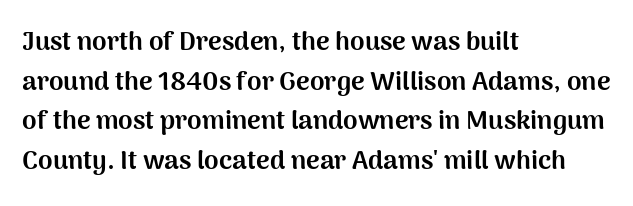
{"italic": "no", "bold": "yes", "underline": "no", "align": "left", "line_spacing": "normal", "line_spacing_ratio": 1.52, "letter_spacing": "normal", "letter_spacing_em": 0.0, "glyph_px": 26}
